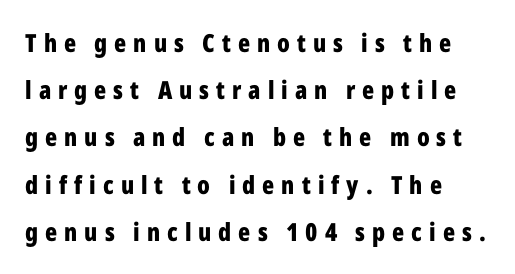
The image shows 25 px bold type, upright; set left-aligned, line spacing 1.89x, unusually wide letter spacing (+0.28 em), not underlined.
